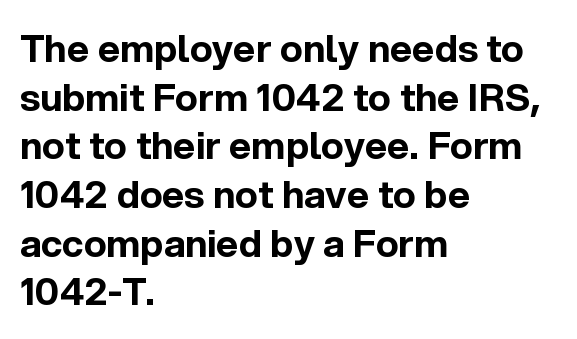
{"serif": "no", "italic": "no", "bold": "yes", "weight": "bold", "width": "normal", "x_height": "medium", "monospaced": "no", "underline": "no", "align": "left", "line_spacing": "normal", "line_spacing_ratio": 1.28, "letter_spacing": "normal", "letter_spacing_em": 0.0, "glyph_px": 38}
